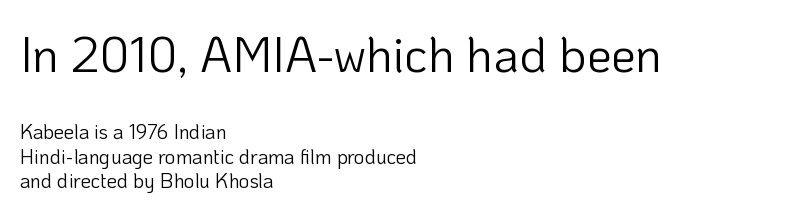
These lines are set flush left with a ragged right edge. Descenders are the only things crossing below the line. Stroke terminals: plain, sans-serif. These lines are rendered in a variable-pitch font. Compared with typical body copy, the letter spacing here is the same. Block one is the big one; block two sits smaller underneath.
